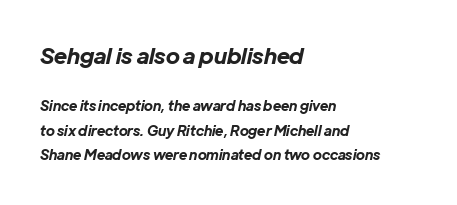
Q: Is the text bold? A: Yes.
Q: Is the text italic (slanted)? A: Yes, it leans right by about 12 degrees.
Q: Is the text underlined? A: No.
Q: How is the paragraph aligned? A: Left-aligned.
Q: Is the spacing between letters normal or unusually wide? A: Normal.
Q: Which block of text is set in a larger size, the first (top) or the second (bottom)? A: The first (top) one.
